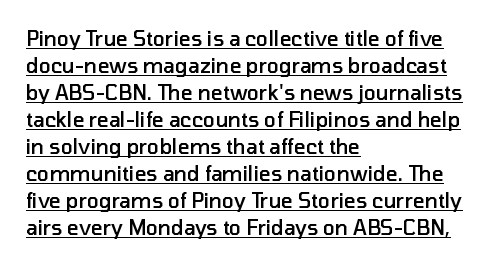
Q: Is the text bold? A: Semi-bold.
Q: Is the text italic (slanted)? A: No, it is upright.
Q: Is the text underlined? A: Yes.
Q: How is the paragraph aligned? A: Left-aligned.
Q: Is the spacing between letters normal or unusually wide? A: Normal.
Q: Is the spacing between lines tight, normal or loose? A: Normal.
